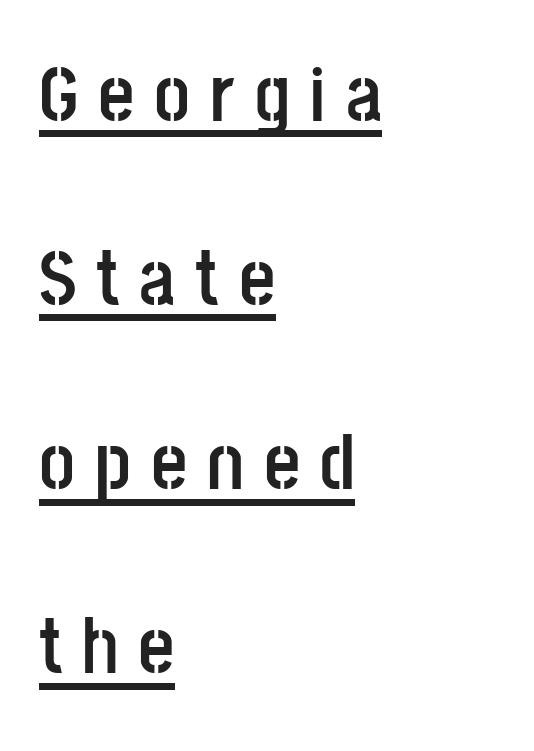
Look at the tracking — it's clearly loosened, letters drifting apart. Vertical strokes here are truly vertical. Do the characters align in a grid? No, the font is proportional. Each glyph is drawn with heavy, bold strokes. Has an underline been added? It has. The text was rendered using a sans face with plain stroke endings.
